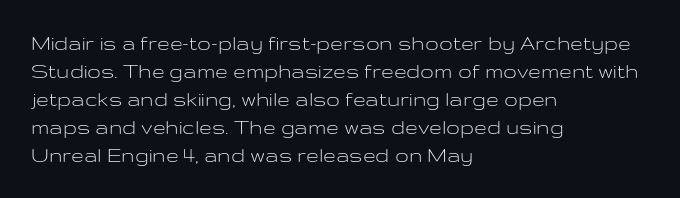
Q: Is the text bold? A: No.
Q: Is the text italic (slanted)? A: No, it is upright.
Q: Is the text underlined? A: No.
Q: How is the paragraph aligned? A: Left-aligned.
Q: Is the spacing between letters normal or unusually wide? A: Normal.
